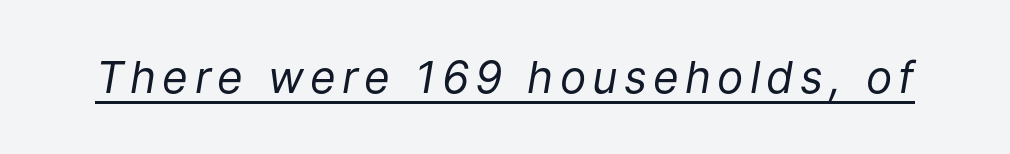
{"italic": "yes", "lean": "right", "slant_degrees": 9, "bold": "no", "weight": "regular", "width": "normal", "stroke_contrast": "low", "x_height": "medium", "monospaced": "no", "underline": "yes", "glyph_px": 44}
